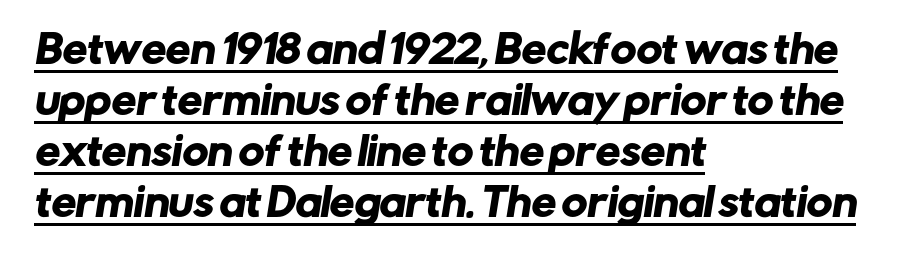
The image shows 39 px sans-serif type; set left-aligned, normal line spacing (1.31x), normal letter spacing, underlined; low stroke contrast and a medium x-height.
